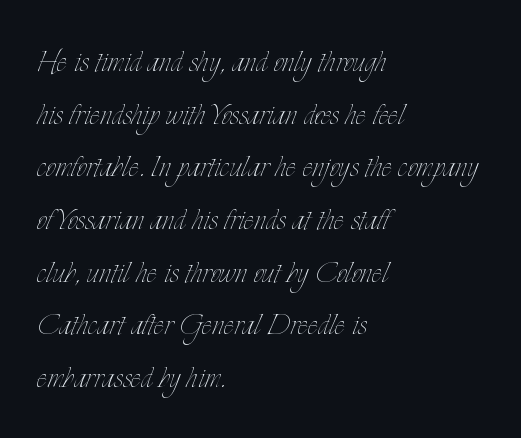
The image shows 39 px thin, condensed type; set left-aligned, normal line spacing (1.35x), normal letter spacing, not underlined; low stroke contrast and a small x-height.
